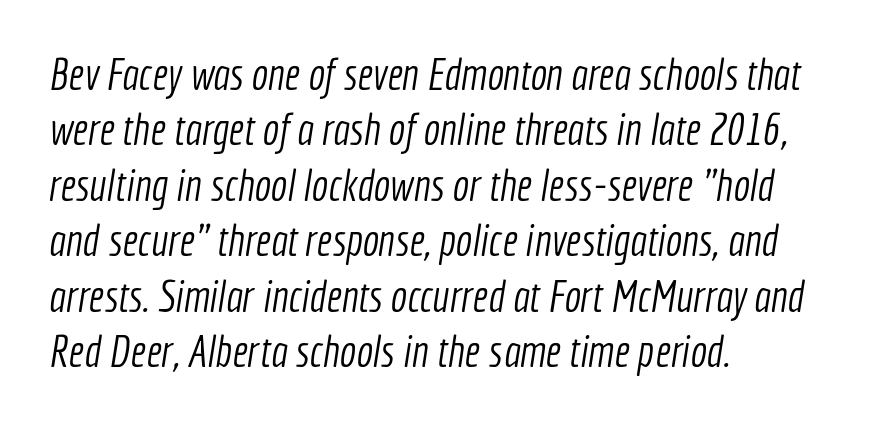
The image shows 44 px light, condensed sans-serif type; set left-aligned, normal line spacing (1.26x), normal letter spacing, not underlined; a medium x-height.
